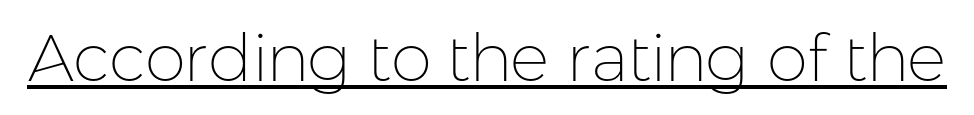
{"serif": "no", "italic": "no", "bold": "no", "weight": "thin", "width": "normal", "stroke_contrast": "low", "x_height": "medium", "monospaced": "no", "underline": "yes", "letter_spacing": "normal", "letter_spacing_em": 0.0, "glyph_px": 66}
